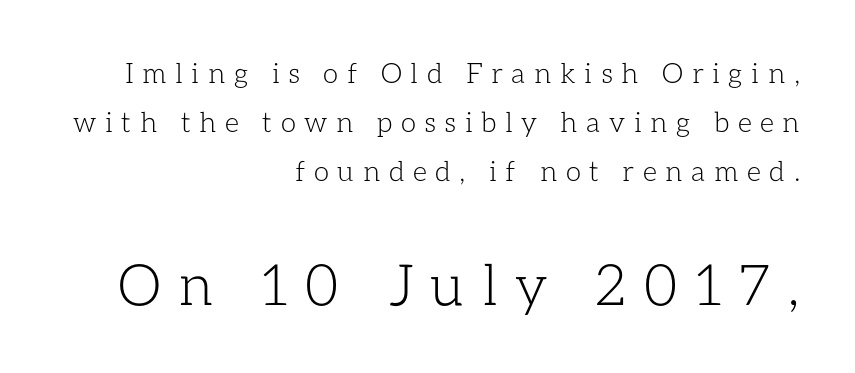
This layout puts the modest block above and the oversized block below. Ascenders rise straight up at ninety degrees. Descenders are the only things crossing below the line. No letter is thick-stroked: the sample isn't bold. Is this a fixed-width face? No — the glyphs have proportional, varying widths. Typeset ragged left — the right edge is the straight one.
